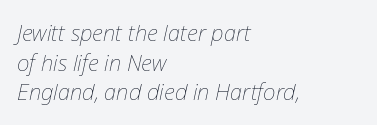
The image shows 22 px text type, italic (leaning right); set left-aligned, normal line spacing (1.35x), normal letter spacing, not underlined.
